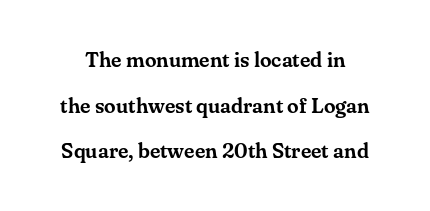
{"italic": "no", "underline": "no", "line_spacing": "loose", "line_spacing_ratio": 2.17, "letter_spacing": "normal", "letter_spacing_em": 0.0, "glyph_px": 21}
